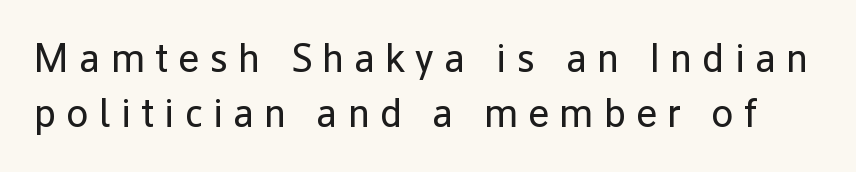
{"serif": "no", "italic": "no", "bold": "no", "weight": "regular", "width": "normal", "stroke_contrast": "low", "x_height": "medium", "monospaced": "no", "underline": "no", "line_spacing": "normal", "line_spacing_ratio": 1.38, "letter_spacing": "wide", "letter_spacing_em": 0.26, "glyph_px": 40}
